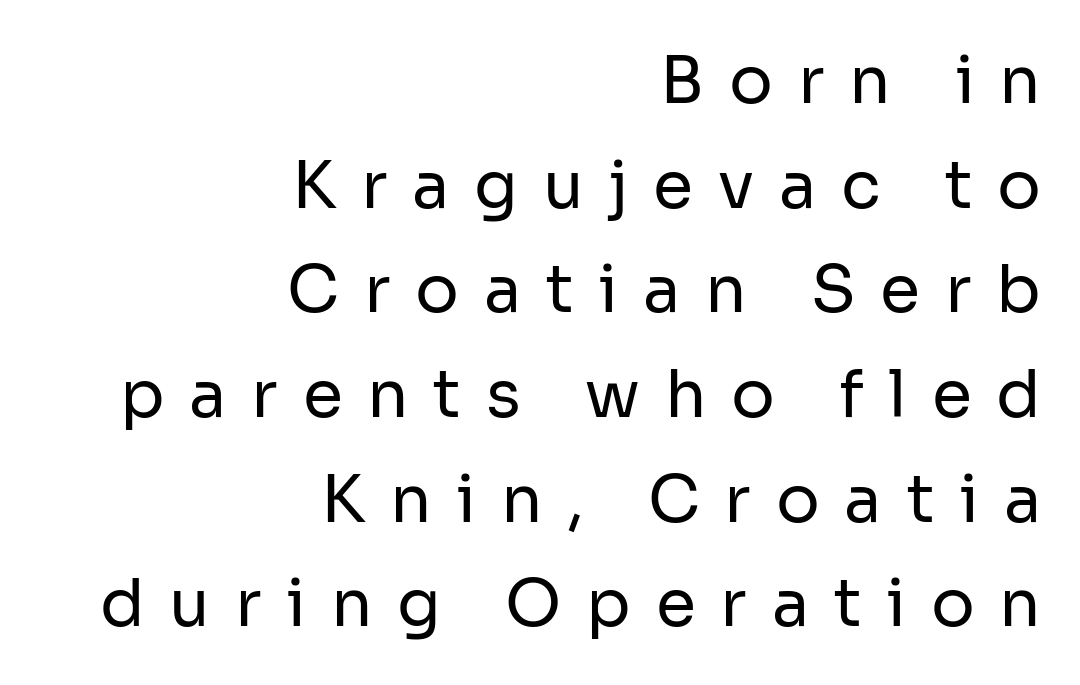
Q: Is the text bold? A: No.
Q: Is the text italic (slanted)? A: No, it is upright.
Q: Is the typeface a serif or a sans-serif typeface? A: Sans-serif.
Q: Is the text underlined? A: No.
Q: How is the paragraph aligned? A: Right-aligned.
Q: Is the spacing between letters normal or unusually wide? A: Unusually wide.
Q: Is the spacing between lines tight, normal or loose? A: Normal.
Q: Width (condensed, normal, or wide)? A: Normal.
Q: Stroke contrast? A: Low.
Q: x-height? A: Medium.
Q: Monospaced? A: No.
